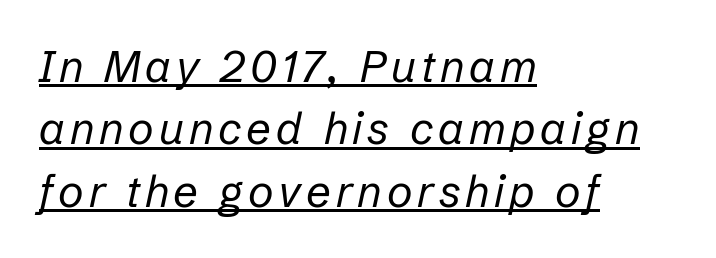
The image shows 44 px regular-weight type, italic (leaning right); set left-aligned, normal line spacing (1.42x), underlined; low stroke contrast and a medium x-height.
